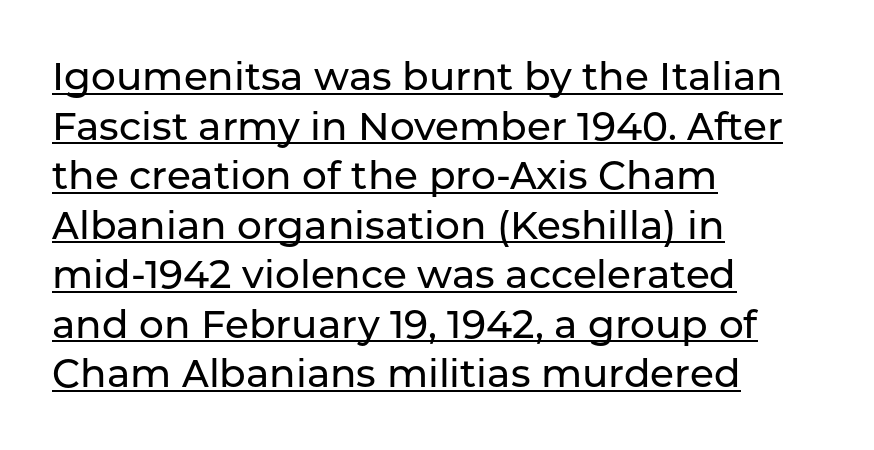
If you measured baseline to baseline, you'd find a middling distance. Short and long lines alike share a common starting point at left. These characters rest on top of a visible drawn line. The glyphs in this specimen are sans serif. Looks like regular typesetting: each glyph gets only the width it needs. You could call the tracking neutral — neither tight nor loose.
